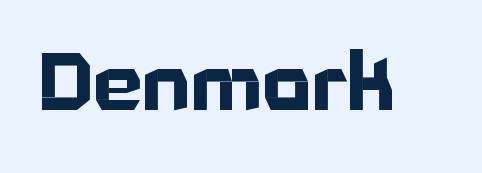
If you drew a line through each stem, it would be perfectly vertical. The line texture is even and compact thanks to regular tracking. Every letter is thick-stroked: bold, no question. Classification — sans serif.
